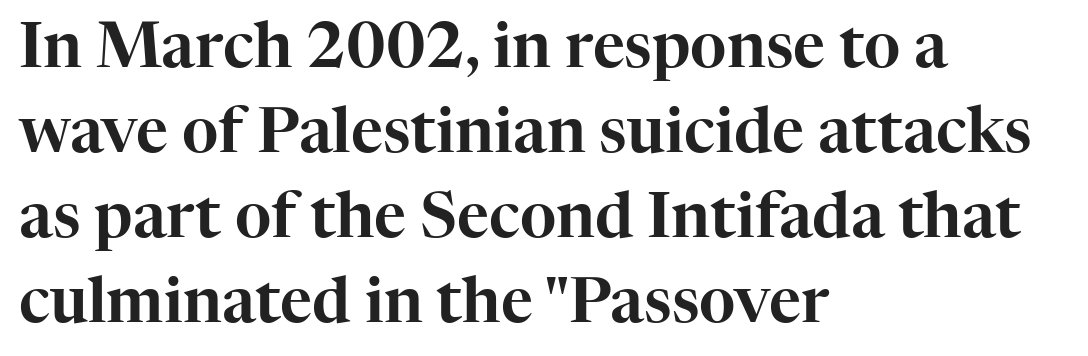
{"serif": "yes", "italic": "no", "width": "normal", "stroke_contrast": "high", "x_height": "medium", "monospaced": "no", "underline": "no", "align": "left", "line_spacing": "normal", "line_spacing_ratio": 1.37, "letter_spacing": "normal", "letter_spacing_em": 0.0, "glyph_px": 62}
